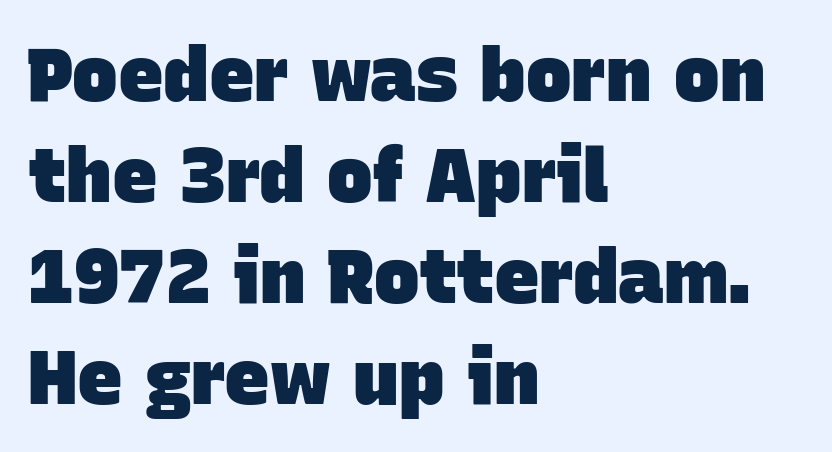
The image shows 76 px heavy sans-serif type; set left-aligned, normal line spacing (1.33x), normal letter spacing, not underlined; low stroke contrast and a large x-height.
